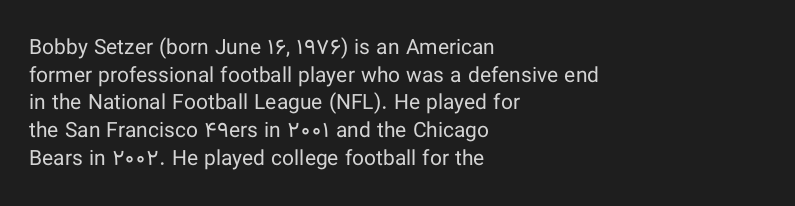
Q: Is the text bold? A: No.
Q: Is the text italic (slanted)? A: No, it is upright.
Q: Is the text underlined? A: No.
Q: How is the paragraph aligned? A: Left-aligned.
Q: Is the spacing between letters normal or unusually wide? A: Normal.
Q: Is the spacing between lines tight, normal or loose? A: Normal.
